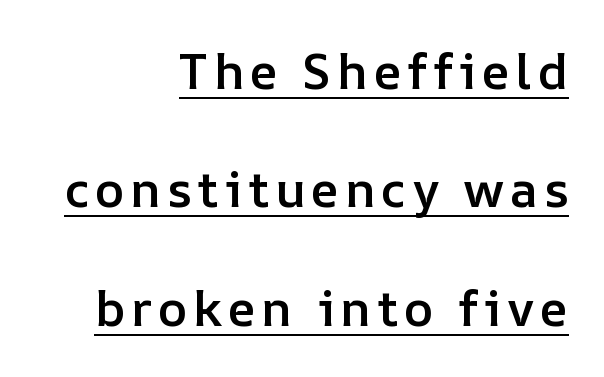
Which margin do the lines hug? The right one — the left edge is uneven. What weight is shown? A semibold, between regular and bold. The string is rendered with underlining switched on. Italic: no, the glyphs are upright roman.
